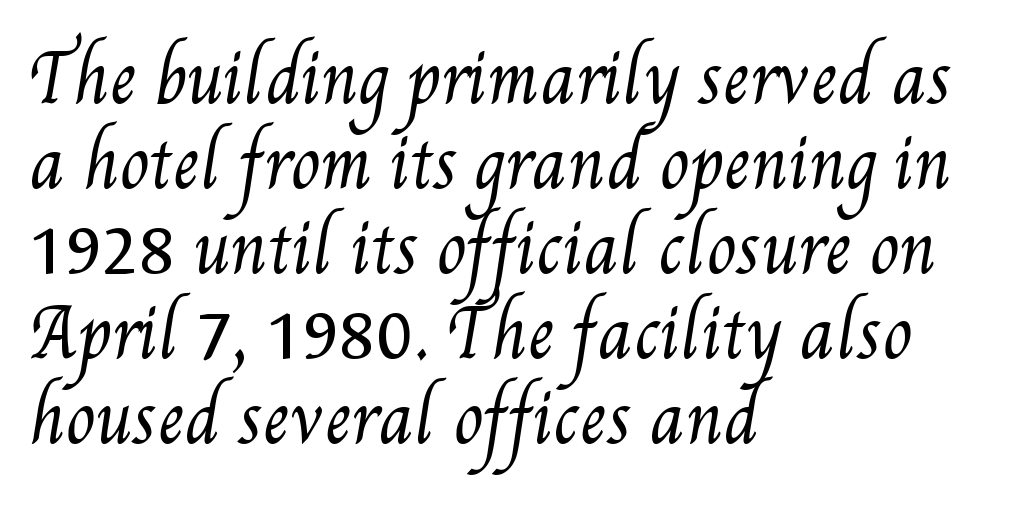
The gap between lines stays unmarked. If you drew a ruler down the left edge, every line would touch it. Nothing unusual about the tracking: characters are spaced as the font intends. Each letter keeps its own natural width here, so spacing adapts to shape. The typesetting does not lean heavy: it is not bold. Horizontal bands of white between lines are of average thickness.
